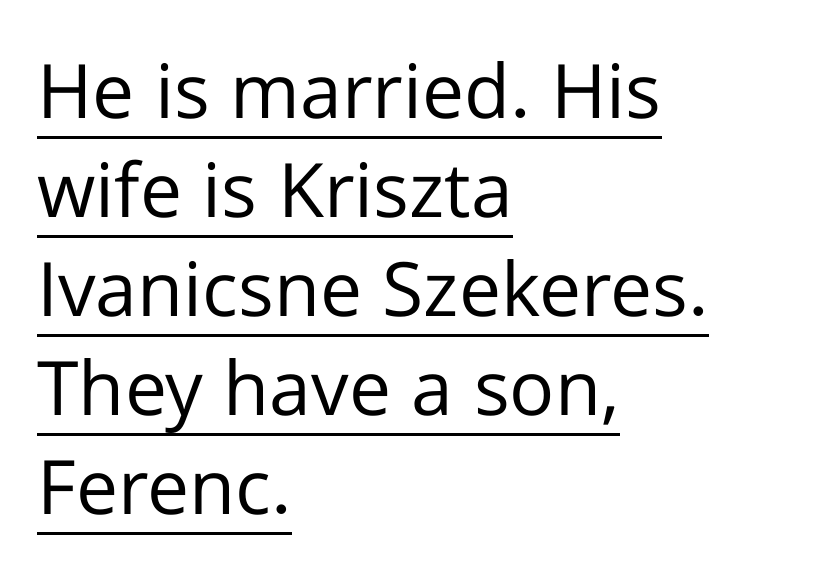
Is there any slant? The stems are plumb. You could call the tracking neutral — neither tight nor loose. Think of a printed novel: that variable character pitch is what you see here. No feet cap the strokes, marking this as sans-serif type.
